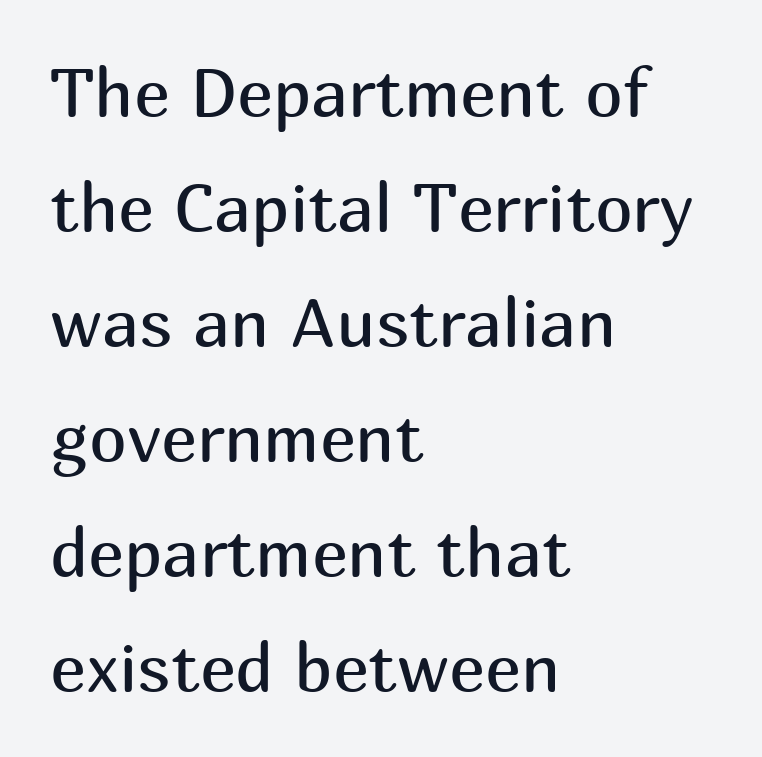
{"serif": "no", "italic": "no", "bold": "no", "weight": "regular", "width": "normal", "stroke_contrast": "medium", "x_height": "medium", "monospaced": "no", "underline": "no", "align": "left", "line_spacing": "normal", "line_spacing_ratio": 1.69, "letter_spacing": "normal", "letter_spacing_em": 0.0, "glyph_px": 68}
